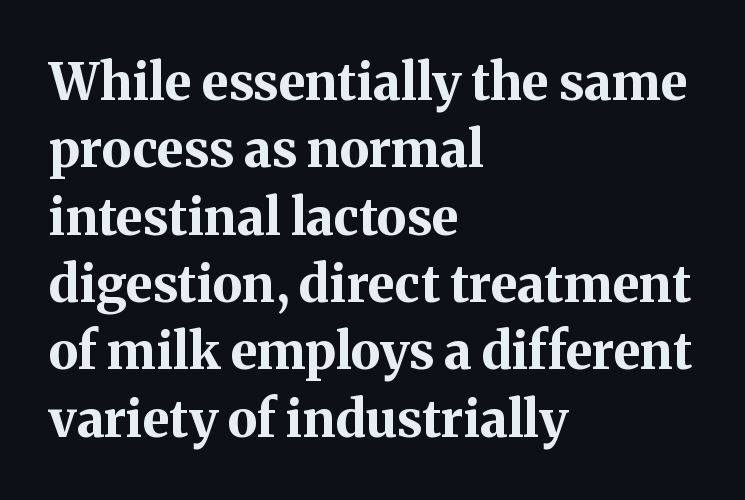
Q: Is the text bold? A: Yes.
Q: Is the text italic (slanted)? A: No, it is upright.
Q: Is the typeface a serif or a sans-serif typeface? A: Serif.
Q: Is the text underlined? A: No.
Q: How is the paragraph aligned? A: Left-aligned.
Q: Is the spacing between letters normal or unusually wide? A: Normal.
Q: Is the spacing between lines tight, normal or loose? A: Normal.
Q: Width (condensed, normal, or wide)? A: Normal.
Q: Stroke contrast? A: Medium.
Q: x-height? A: Medium.
Q: Monospaced? A: No.
